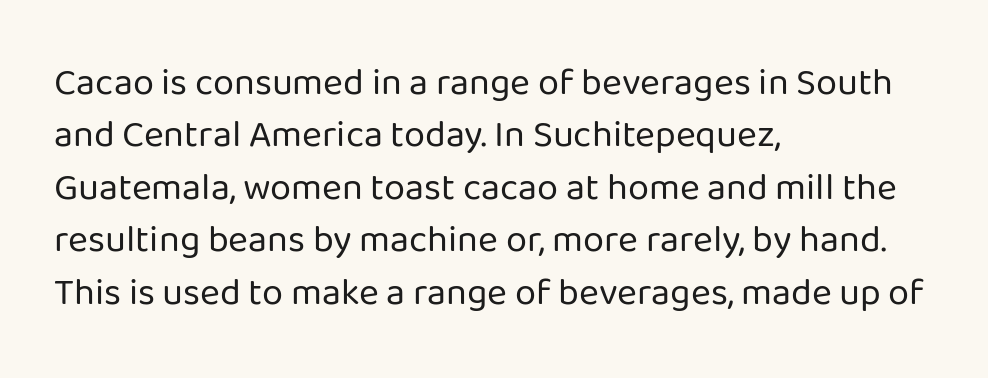
Q: Is the text bold? A: No.
Q: Is the text italic (slanted)? A: No, it is upright.
Q: Is the typeface a serif or a sans-serif typeface? A: Sans-serif.
Q: Is the text underlined? A: No.
Q: How is the paragraph aligned? A: Left-aligned.
Q: Is the spacing between letters normal or unusually wide? A: Normal.
Q: Is the spacing between lines tight, normal or loose? A: Normal.
Q: Width (condensed, normal, or wide)? A: Normal.
Q: Stroke contrast? A: Low.
Q: x-height? A: Medium.
Q: Monospaced? A: No.
